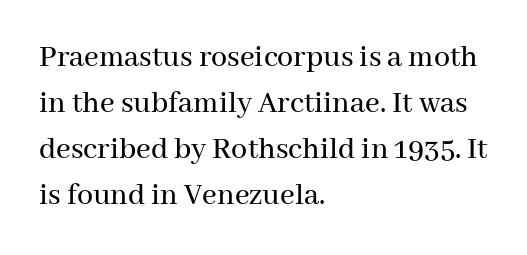
A typesetter would mark this as roman, not italic. The baseline area is clear. The rendering uses natural spacing where letterforms have individual widths. The designer left line spacing at the default. A typesetter would label this face a serif.
